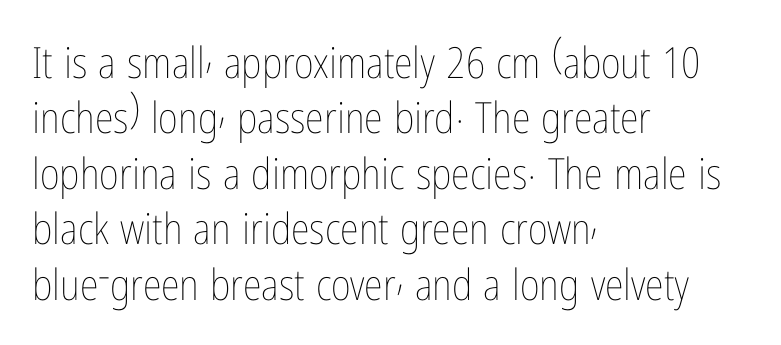
The lettering holds an erect, upright posture throughout. Beneath every word, the page is bare. The lines sit at an ordinary, default distance from one another. There is no visible air inserted between adjacent glyphs. The passage shown is not bold in any degree. These lines are rendered in a variable-pitch font.
